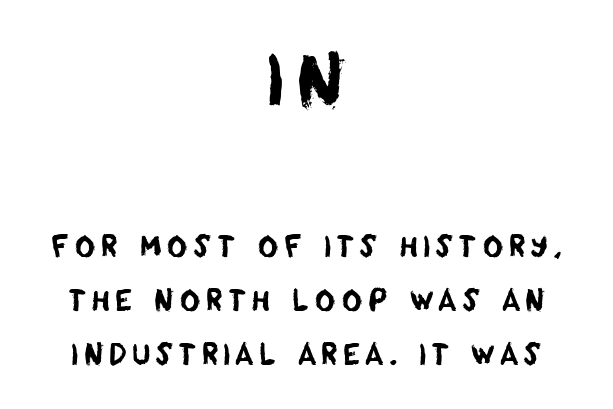
{"serif": "no", "width": "normal", "stroke_contrast": "low", "x_height": "large", "monospaced": "no", "underline": "no", "align": "center", "line_spacing": "loose", "line_spacing_ratio": 1.93, "larger_block": "first", "size_ratio": 2.5, "glyph_px": 70}
